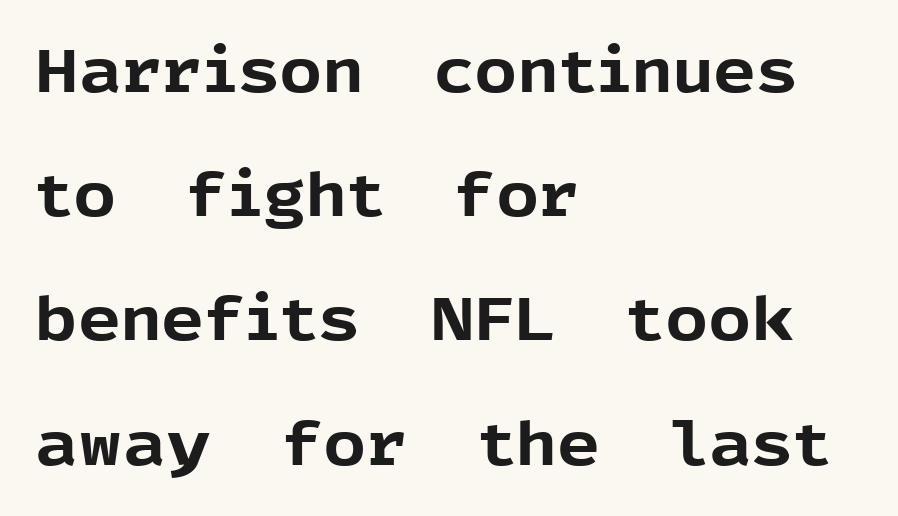
{"serif": "no", "italic": "no", "bold": "yes", "weight": "bold", "width": "normal", "x_height": "medium", "monospaced": "no", "underline": "no", "align": "left", "line_spacing": "loose", "line_spacing_ratio": 2.07, "letter_spacing": "normal", "letter_spacing_em": 0.0, "glyph_px": 60}
